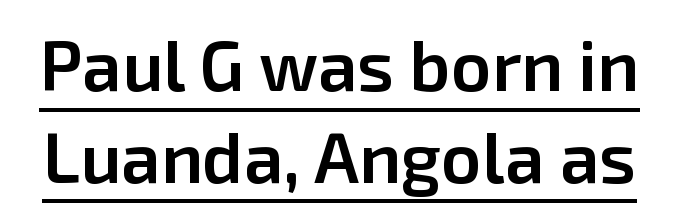
Unlike italic type, these characters show no tilt at all. Looks like regular typesetting: each glyph gets only the width it needs. Somebody hit Ctrl+U on this one — the words are underlined. The passage shown has conventional tracking throughout. Reading down the column, the eye jumps a familiar distance to each next line.
